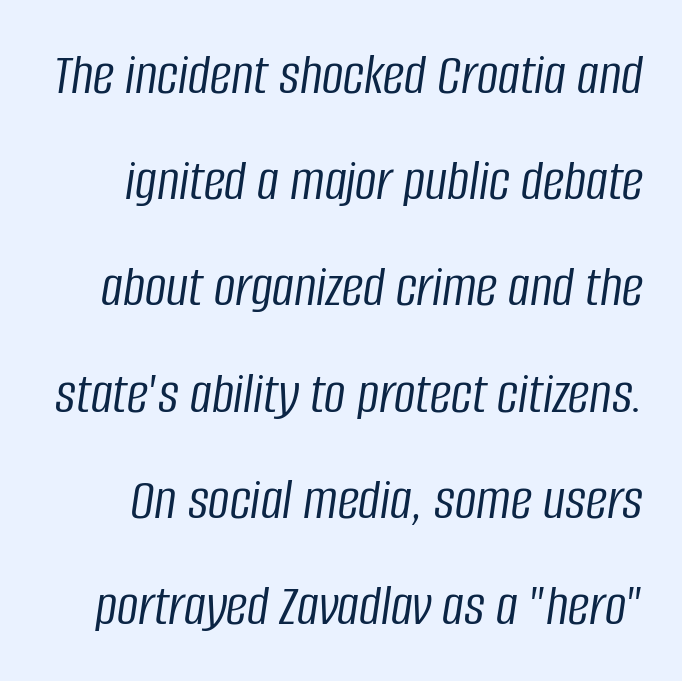
Q: Is the text bold? A: No.
Q: Is the text italic (slanted)? A: Yes, it leans right by about 8 degrees.
Q: Is the text underlined? A: No.
Q: Is the spacing between letters normal or unusually wide? A: Normal.
Q: Width (condensed, normal, or wide)? A: Condensed.
Q: Stroke contrast? A: Low.
Q: x-height? A: Large.
Q: Monospaced? A: No.
